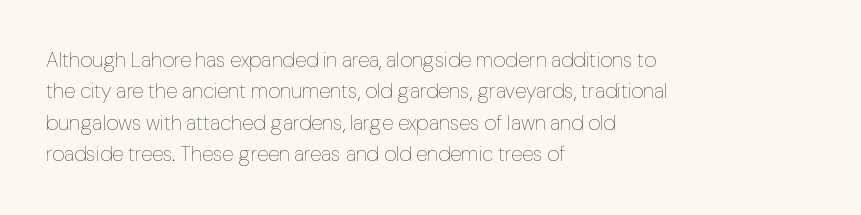
Q: Is the text bold? A: No.
Q: Is the text italic (slanted)? A: No, it is upright.
Q: Is the text underlined? A: No.
Q: How is the paragraph aligned? A: Left-aligned.
Q: Is the spacing between letters normal or unusually wide? A: Normal.
Q: Is the spacing between lines tight, normal or loose? A: Normal.
